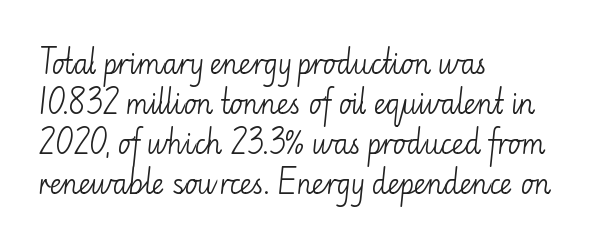
{"bold": "no", "underline": "no", "align": "left", "line_spacing": "normal", "line_spacing_ratio": 1.48, "letter_spacing": "normal", "letter_spacing_em": 0.0, "glyph_px": 27}
